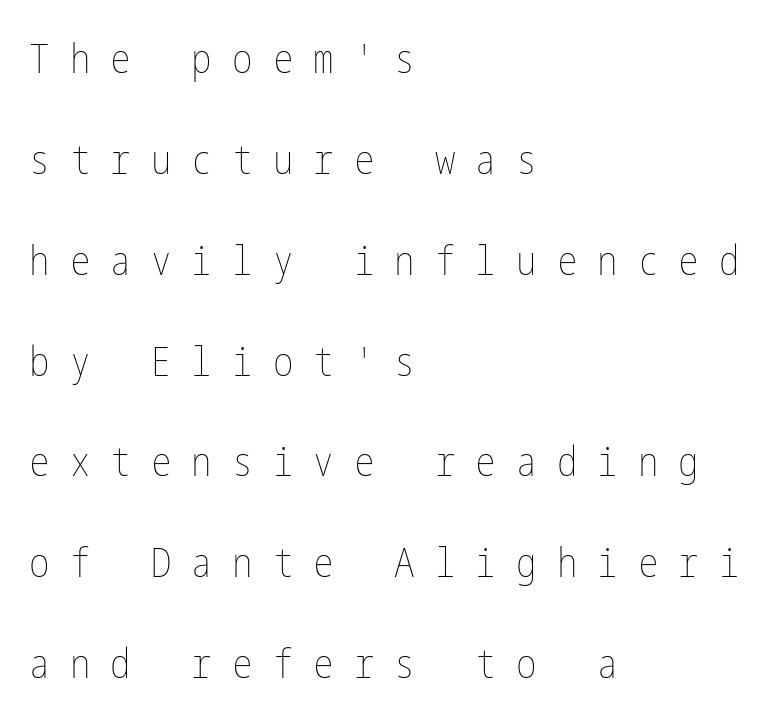
The image shows 41 px thin, condensed type, upright; set left-aligned, loose line spacing (2.46x), unusually wide letter spacing (+0.49 em), not underlined; low stroke contrast and a medium x-height.
